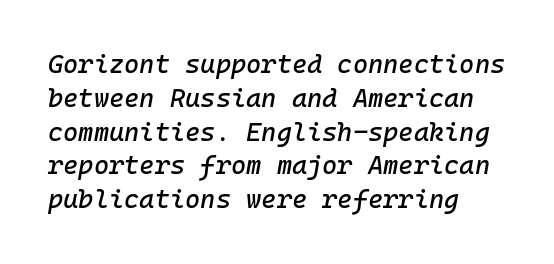
The paragraph has a hard left edge and a soft right edge. Words appear dense and cohesive because spacing is normal. Evenly set lines give the paragraph a standard silhouette. Descenders are the only things crossing below the line.
